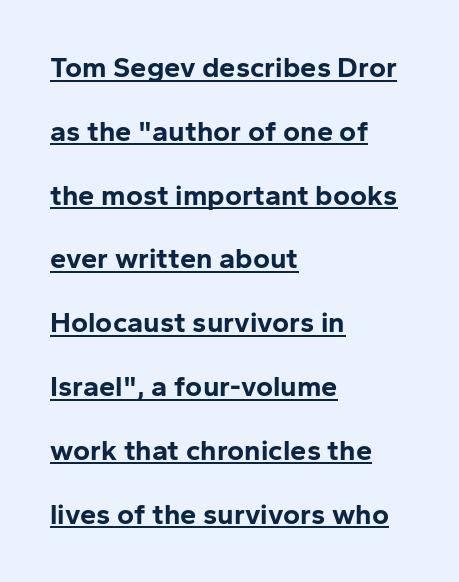
{"serif": "no", "italic": "no", "bold": "yes", "weight": "bold", "width": "normal", "stroke_contrast": "low", "x_height": "medium", "monospaced": "no", "underline": "yes", "align": "left", "line_spacing": "loose", "line_spacing_ratio": 2.2, "letter_spacing": "normal", "letter_spacing_em": 0.0, "glyph_px": 29}
